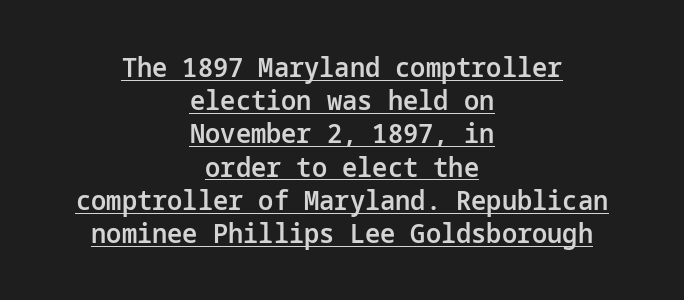
{"italic": "no", "bold": "semi", "underline": "yes", "align": "center", "line_spacing_ratio": 1.23, "letter_spacing": "normal", "letter_spacing_em": 0.0, "glyph_px": 27}
